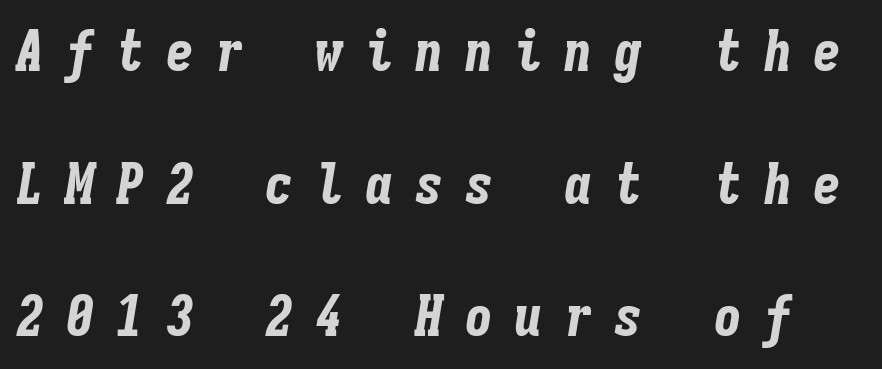
You could count columns in this text — the font is strictly monospaced. Each word looks stretched out because of the extra space between its letters. The face used here has a pronounced slope to its letters. Weight: bold.
